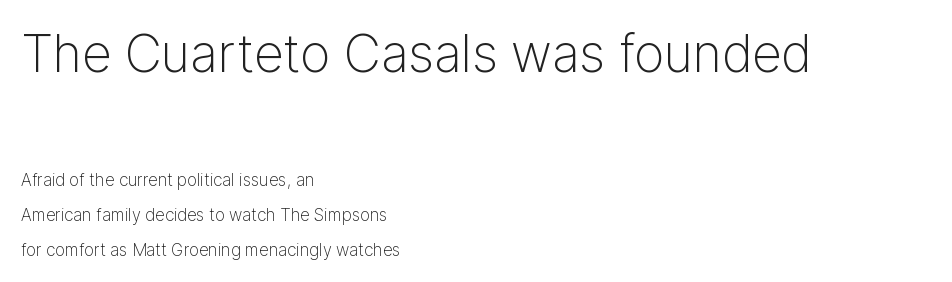
{"serif": "no", "italic": "no", "bold": "no", "weight": "light", "width": "normal", "stroke_contrast": "low", "x_height": "medium", "monospaced": "no", "underline": "no", "align": "left", "line_spacing": "loose", "line_spacing_ratio": 2.05, "letter_spacing": "normal", "letter_spacing_em": 0.0, "larger_block": "first", "size_ratio": 3.06, "glyph_px": 52}
